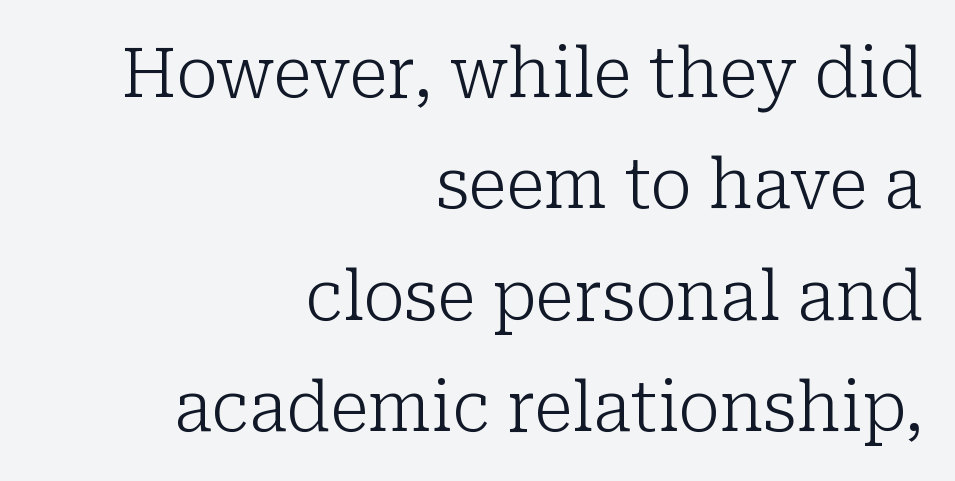
The passage is arranged like a letterhead date or caption credit — flush right. Check where the strokes stop: tiny serifs finish them off. Ordinary non-slanted type is in use. Rows of type keep a routine distance in the vertical direction. Stroke mass is kept to a normal reading level or below. Anything drawn beneath the words? Only blank space.
